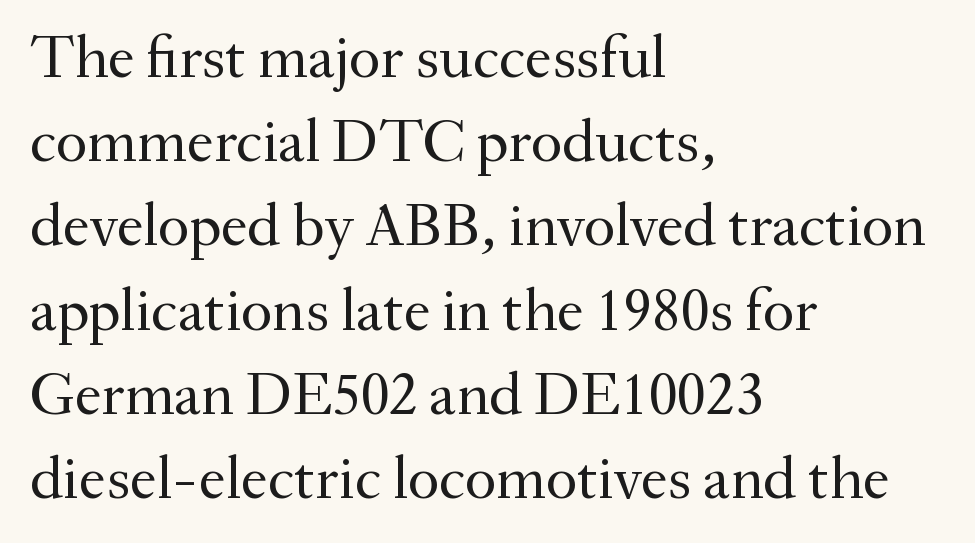
A classic flush-left, rag-right setting is used for this passage. Default kerning and tracking; the words read as compact shapes. The typography opts for an upright posture over an oblique one. The glyphs in this specimen are seriffed.
